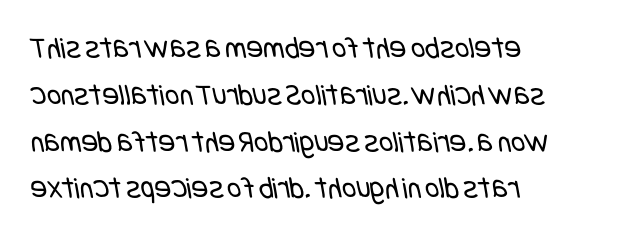
The image shows 31 px regular-weight, condensed sans-serif type; set left-aligned, normal line spacing (1.51x), normal letter spacing, not underlined; low stroke contrast and a large x-height.
